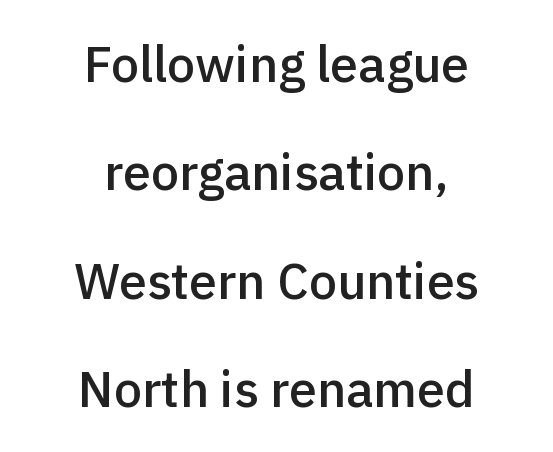
{"serif": "no", "italic": "no", "bold": "semi", "weight": "semibold", "width": "normal", "x_height": "medium", "monospaced": "no", "underline": "no", "align": "center", "line_spacing": "loose", "line_spacing_ratio": 2.17, "letter_spacing": "normal", "letter_spacing_em": 0.0, "glyph_px": 50}
